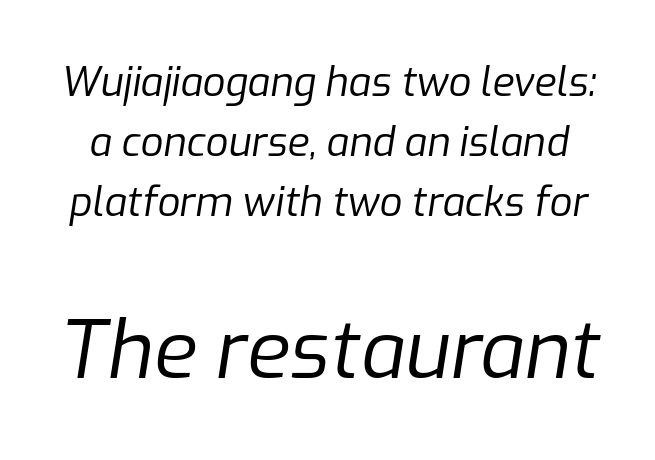
Looks like regular typesetting: each glyph gets only the width it needs. Type without underlining. The designer left line spacing at the default. The glyphs look as if they've been sheared to an angle. What stands out about the letter spacing? Nothing — it is the standard amount.
